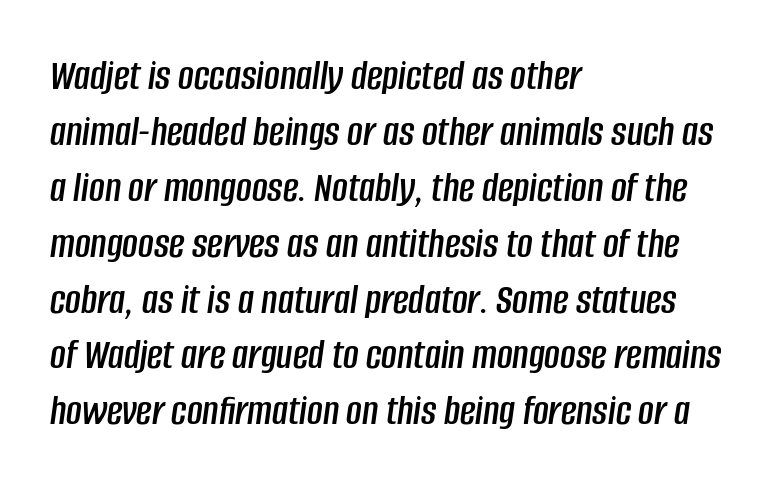
Q: Is the text italic (slanted)? A: Yes, it leans right by about 8 degrees.
Q: Is the text underlined? A: No.
Q: How is the paragraph aligned? A: Left-aligned.
Q: Is the spacing between letters normal or unusually wide? A: Normal.
Q: Is the spacing between lines tight, normal or loose? A: Normal.
Q: Width (condensed, normal, or wide)? A: Condensed.
Q: Stroke contrast? A: Low.
Q: x-height? A: Large.
Q: Monospaced? A: No.
